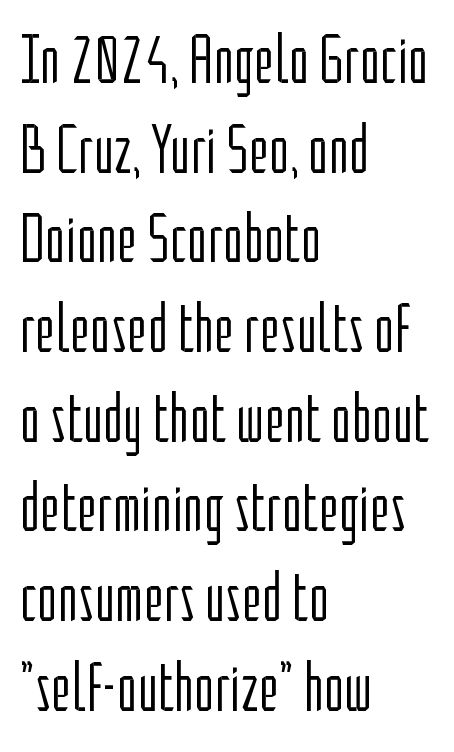
Q: Is the text bold? A: No.
Q: Is the text italic (slanted)? A: No, it is upright.
Q: Is the typeface a serif or a sans-serif typeface? A: Sans-serif.
Q: Is the text underlined? A: No.
Q: How is the paragraph aligned? A: Left-aligned.
Q: Is the spacing between letters normal or unusually wide? A: Normal.
Q: Is the spacing between lines tight, normal or loose? A: Normal.
Q: Width (condensed, normal, or wide)? A: Condensed.
Q: Stroke contrast? A: Low.
Q: x-height? A: Medium.
Q: Monospaced? A: No.
